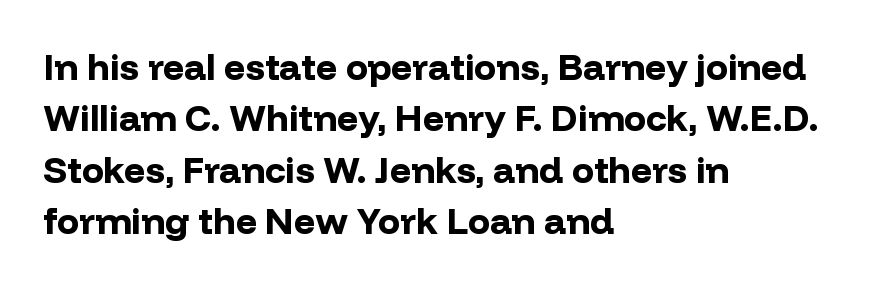
Q: Is the text bold? A: Yes.
Q: Is the text italic (slanted)? A: No, it is upright.
Q: Is the typeface a serif or a sans-serif typeface? A: Sans-serif.
Q: Is the text underlined? A: No.
Q: How is the paragraph aligned? A: Left-aligned.
Q: Is the spacing between letters normal or unusually wide? A: Normal.
Q: Is the spacing between lines tight, normal or loose? A: Normal.
Q: Width (condensed, normal, or wide)? A: Normal.
Q: Stroke contrast? A: Low.
Q: x-height? A: Medium.
Q: Monospaced? A: No.
